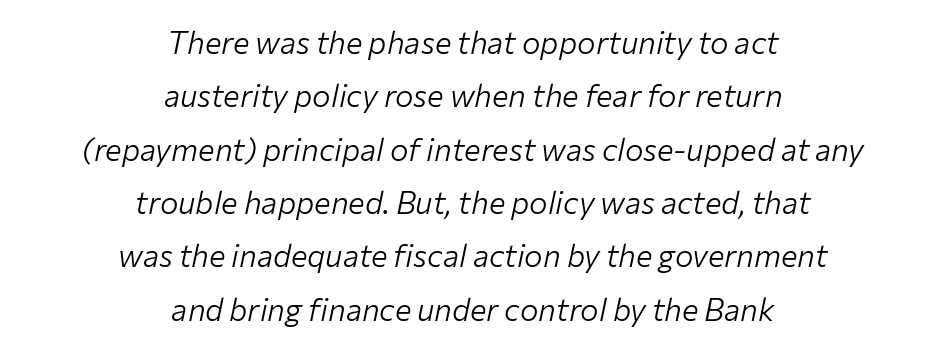
The weight would be labelled regular, book, light, or lighter still. The passage shown is not underscored anywhere. These lines were composed using italics. These lines stack symmetrically, like a column narrowing and widening about its center. Observe the ordinary spacing: letters are neighbours, not strangers. The rendering uses natural spacing where letterforms have individual widths.
